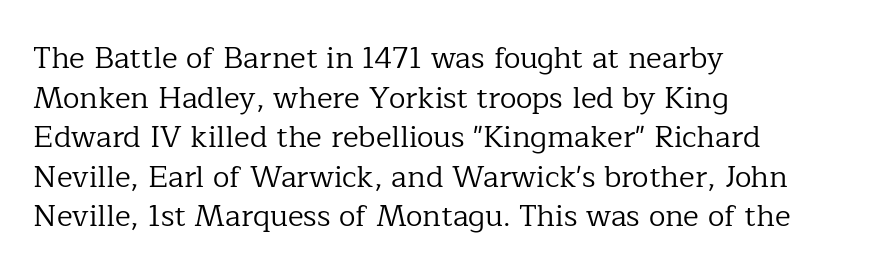
{"serif": "yes", "italic": "no", "bold": "no", "weight": "regular", "width": "normal", "stroke_contrast": "low", "x_height": "medium", "monospaced": "no", "underline": "no", "align": "left", "line_spacing": "normal", "line_spacing_ratio": 1.32, "letter_spacing": "normal", "letter_spacing_em": 0.0, "glyph_px": 30}
